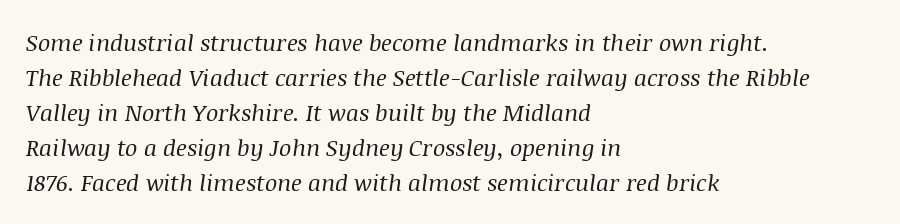
The image shows 23 px text type, italic (leaning right); set left-aligned, normal line spacing (1.52x), normal letter spacing, not underlined.
